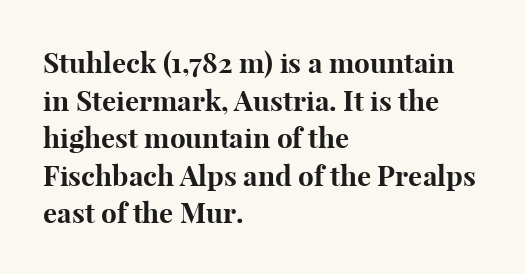
This sample has the flowing, uneven cadence of proportional lettering. Weight: bold. These lines stack with their left ends in a neat column. Quick note: not italic, upright. The designer went with a serif here, giving each stem small feet. The passage shown is not underscored anywhere.
